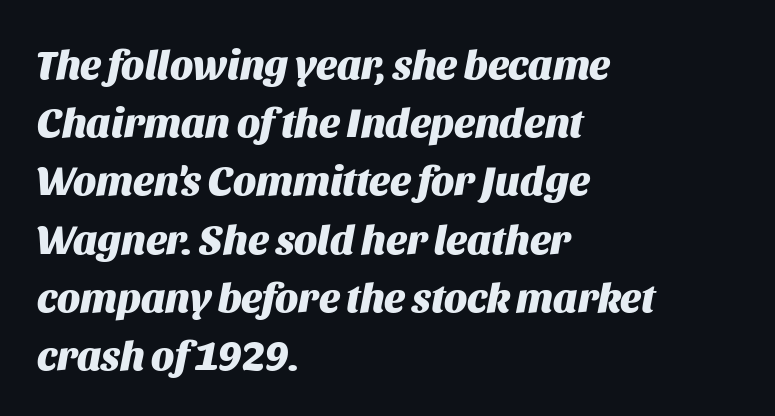
The image shows 41 px heavy type, italic (leaning right); set left-aligned, normal line spacing (1.42x), normal letter spacing, not underlined; medium stroke contrast and a large x-height.
